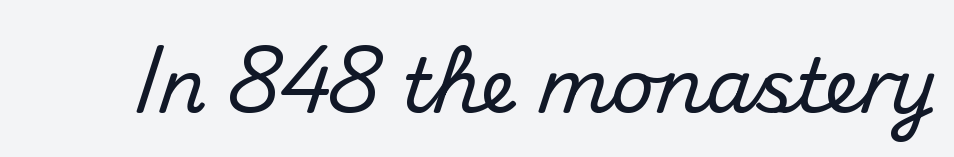
Q: Is the text italic (slanted)? A: Yes.
Q: Is the typeface a serif or a sans-serif typeface? A: Sans-serif.
Q: Is the text underlined? A: No.
Q: Is the spacing between letters normal or unusually wide? A: Normal.
Q: Width (condensed, normal, or wide)? A: Normal.
Q: Stroke contrast? A: Medium.
Q: x-height? A: Small.
Q: Monospaced? A: No.
